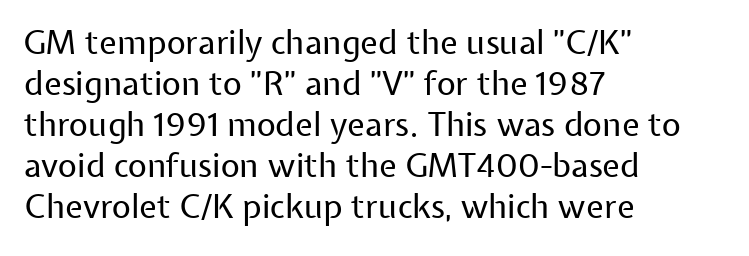
The image shows 33 px regular-weight sans-serif type, upright; set left-aligned, line spacing 1.24x, normal letter spacing, not underlined; low stroke contrast and a medium x-height.
